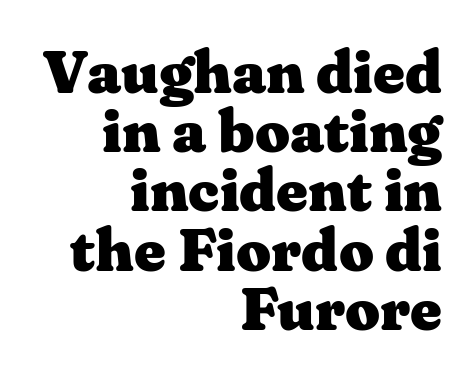
The image shows 61 px heavy, wide serif type, upright; set right-aligned, tight line spacing (0.97x), normal letter spacing, not underlined; medium stroke contrast and a medium x-height.
